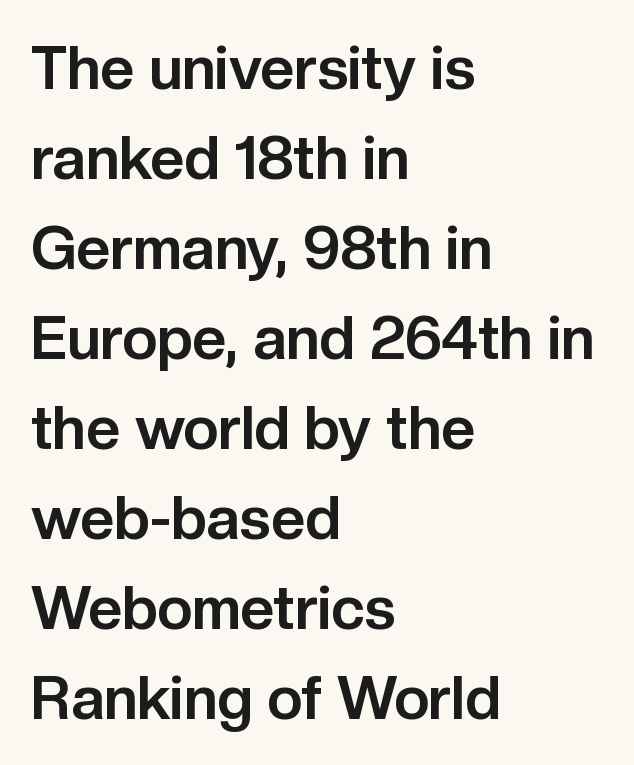
The baseline area is clear. Does the weight exceed regular? Yes, all the way to bold. No extra tracking has been applied to these lines. Is this a fixed-width face? No — the glyphs have proportional, varying widths.
